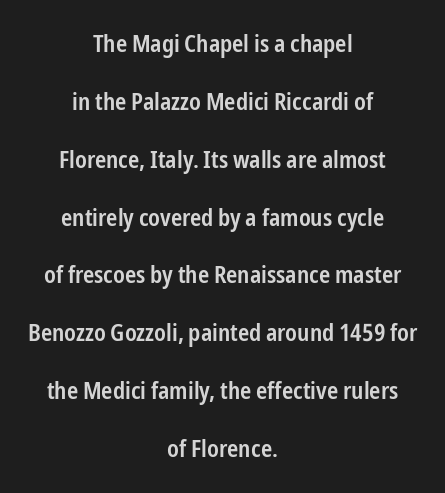
Unlike italic type, these characters show no tilt at all. Leading is clearly above the norm, producing a sparse column. Compared with typical body copy, the letter spacing here is the same. As a designer I'd log this as weight 600, semibold. Underline: absent. If you folded the block vertically in half, each line would mirror itself in length.
